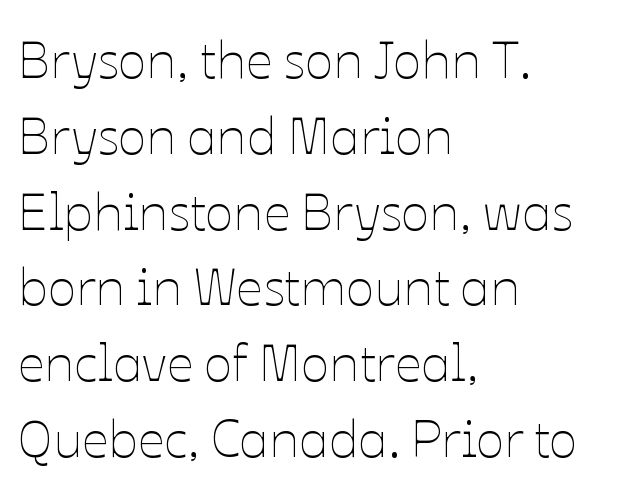
Q: Is the text bold? A: No.
Q: Is the text italic (slanted)? A: No, it is upright.
Q: Is the text underlined? A: No.
Q: How is the paragraph aligned? A: Left-aligned.
Q: Is the spacing between letters normal or unusually wide? A: Normal.
Q: Is the spacing between lines tight, normal or loose? A: Normal.
Q: Width (condensed, normal, or wide)? A: Normal.
Q: Stroke contrast? A: Low.
Q: x-height? A: Medium.
Q: Monospaced? A: No.
